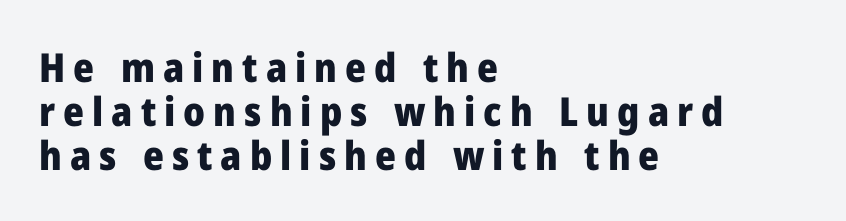
{"serif": "no", "italic": "no", "bold": "yes", "weight": "heavy", "width": "normal", "stroke_contrast": "low", "x_height": "medium", "monospaced": "no", "underline": "no", "align": "left", "line_spacing": "tight", "line_spacing_ratio": 1.1, "letter_spacing": "wide", "letter_spacing_em": 0.2, "glyph_px": 40}
